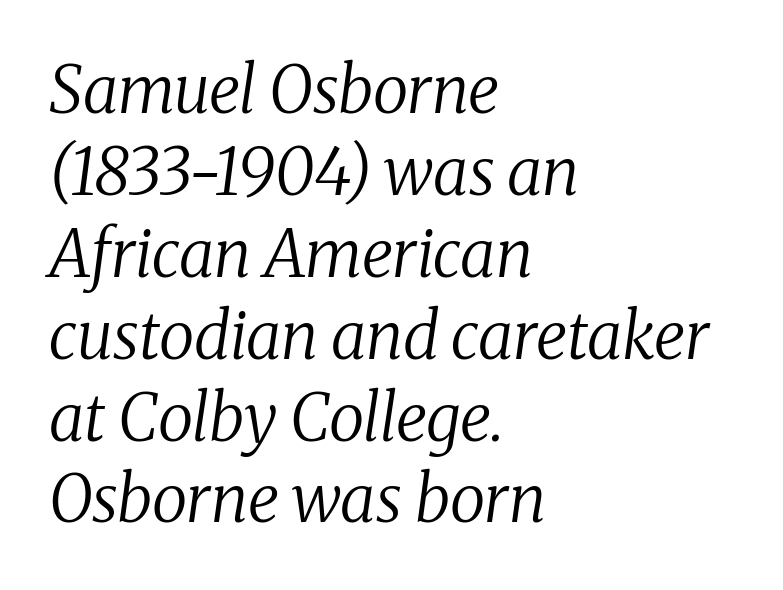
The space beneath each line is pristine and unruled. Observe the ordinary spacing: letters are neighbours, not strangers. Note the varied advance widths — an 'i' is clearly narrower than an 'm'. Does the leading feel generous? No, just average. Regarding serifs, this sample has them.
